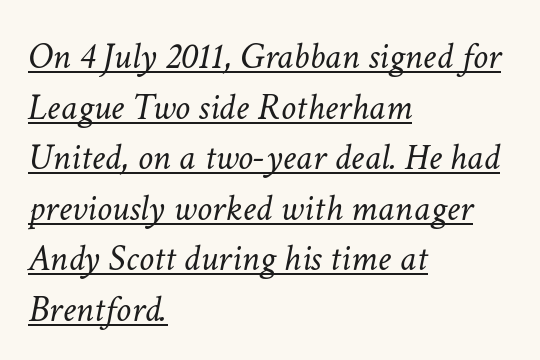
The image shows 38 px light type, italic (leaning right); set left-aligned, normal line spacing (1.33x), normal letter spacing, underlined; low stroke contrast and a medium x-height.
